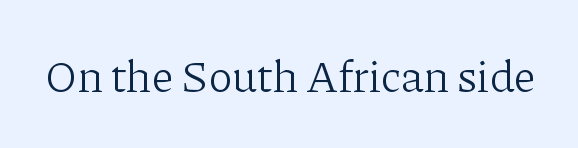
{"serif": "yes", "italic": "no", "bold": "no", "weight": "light", "width": "normal", "stroke_contrast": "low", "x_height": "medium", "monospaced": "no", "underline": "no", "letter_spacing": "normal", "letter_spacing_em": 0.0, "glyph_px": 45}
